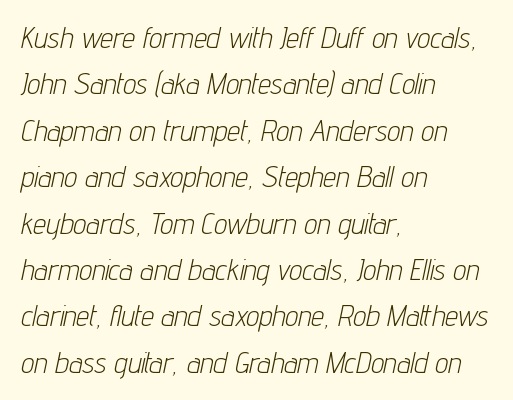
The image shows 29 px light, condensed type, italic (leaning right); set left-aligned, normal line spacing (1.6x), normal letter spacing, not underlined; low stroke contrast and a medium x-height.
